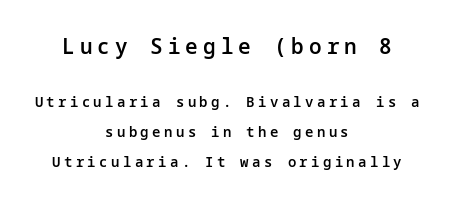
{"italic": "no", "bold": "semi", "underline": "no", "align": "center", "line_spacing": "loose", "line_spacing_ratio": 2.12, "letter_spacing": "wide", "letter_spacing_em": 0.24, "larger_block": "first", "size_ratio": 1.5, "glyph_px": 21}
